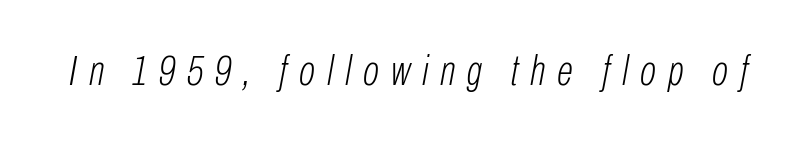
{"italic": "yes", "lean": "right", "slant_degrees": 10, "bold": "no", "weight": "light", "width": "condensed", "stroke_contrast": "low", "x_height": "medium", "monospaced": "no", "underline": "no", "letter_spacing": "wide", "letter_spacing_em": 0.27, "glyph_px": 43}
